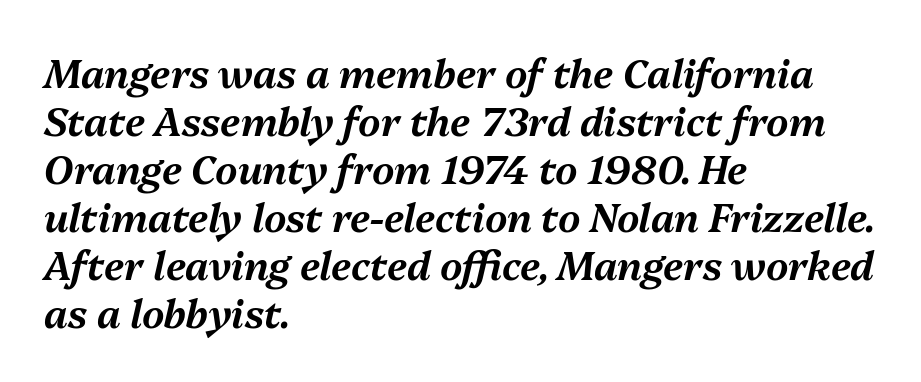
The image shows 39 px text type, italic (leaning right); set left-aligned, line spacing 1.23x, normal letter spacing, not underlined; medium stroke contrast and a medium x-height.
